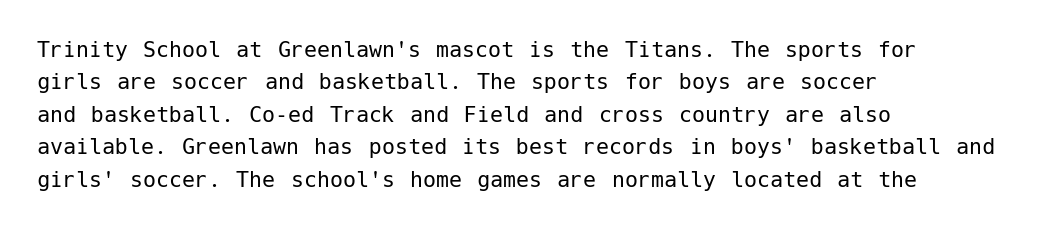
Line spacing here is normal. Nobody touched the tracking dial on this one. Quick note: underline off. Designer's note — italics off, roman on. The lines are quadded left.
